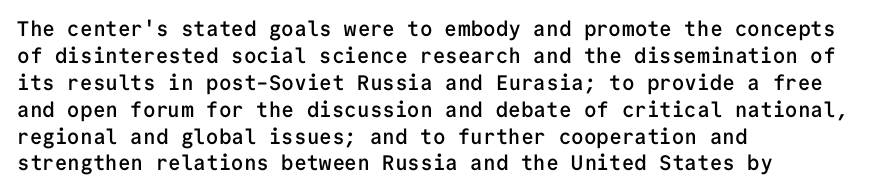
The image shows 21 px text type, upright; set left-aligned, normal line spacing (1.28x), normal letter spacing, not underlined.
